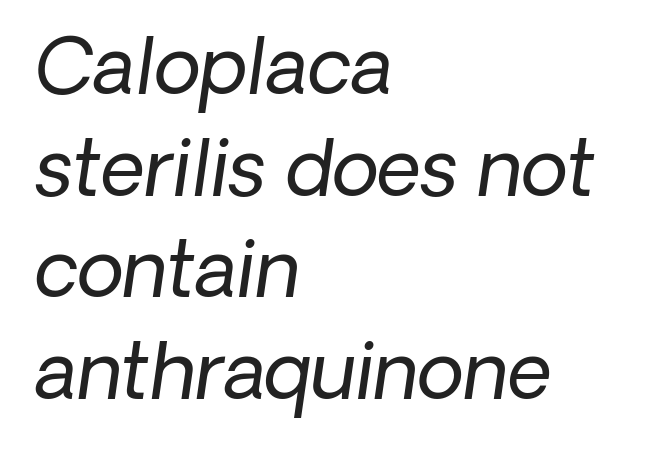
The image shows 77 px regular-weight type, italic (leaning right); set left-aligned, normal line spacing (1.32x), normal letter spacing, not underlined; low stroke contrast and a medium x-height.
